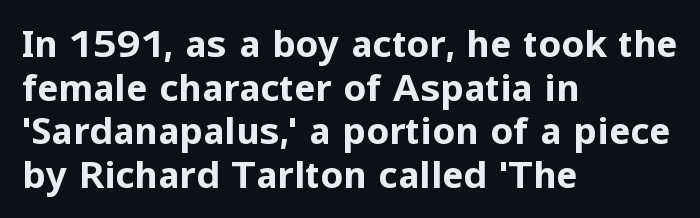
{"serif": "no", "italic": "no", "bold": "yes", "weight": "bold", "width": "normal", "stroke_contrast": "low", "x_height": "medium", "monospaced": "no", "underline": "no", "align": "left", "line_spacing_ratio": 1.21, "letter_spacing": "normal", "letter_spacing_em": 0.0, "glyph_px": 36}
